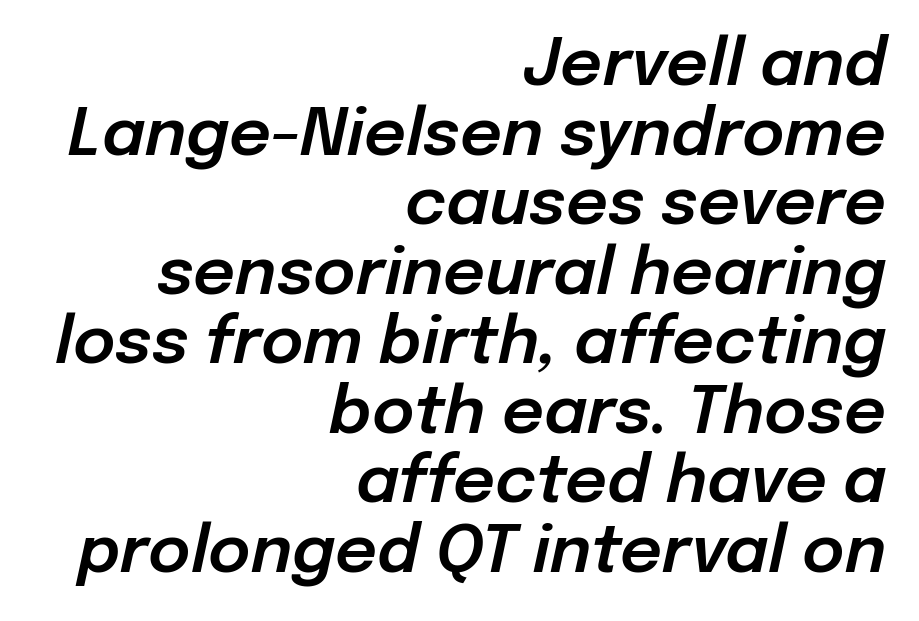
These lines keep a tight, regular rhythm from letter to letter. The passage shown stacks its lines with hardly any gap. Any mark beneath the type? The region is blank. The setting favours the right margin, as signatures and pull-quotes sometimes do. It's the slanting kind of type. This sample has the flowing, uneven cadence of proportional lettering.
